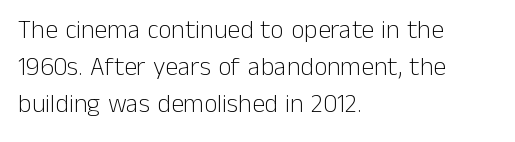
The image shows 26 px text type, upright; set left-aligned, normal line spacing (1.42x), normal letter spacing, not underlined.
